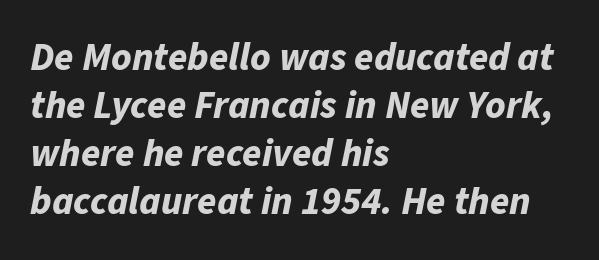
The image shows 39 px bold type, italic (leaning right); set left-aligned, line spacing 1.23x, normal letter spacing, not underlined; low stroke contrast and a medium x-height.
